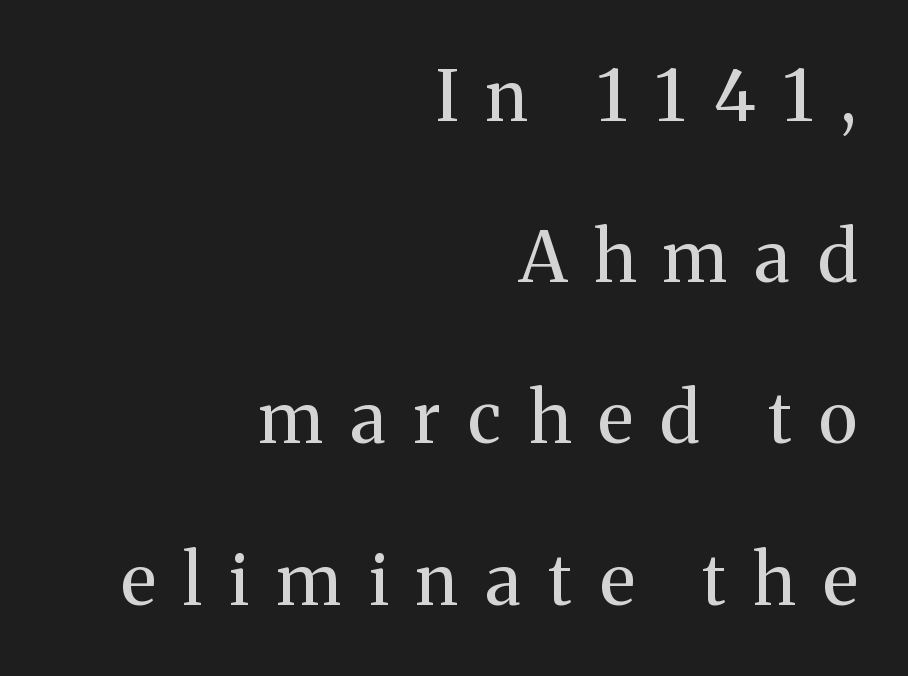
Q: Is the text bold? A: No.
Q: Is the text italic (slanted)? A: No, it is upright.
Q: Is the typeface a serif or a sans-serif typeface? A: Serif.
Q: Is the text underlined? A: No.
Q: How is the paragraph aligned? A: Right-aligned.
Q: Is the spacing between letters normal or unusually wide? A: Unusually wide.
Q: Is the spacing between lines tight, normal or loose? A: Loose.
Q: Width (condensed, normal, or wide)? A: Normal.
Q: Stroke contrast? A: Medium.
Q: x-height? A: Medium.
Q: Monospaced? A: No.
